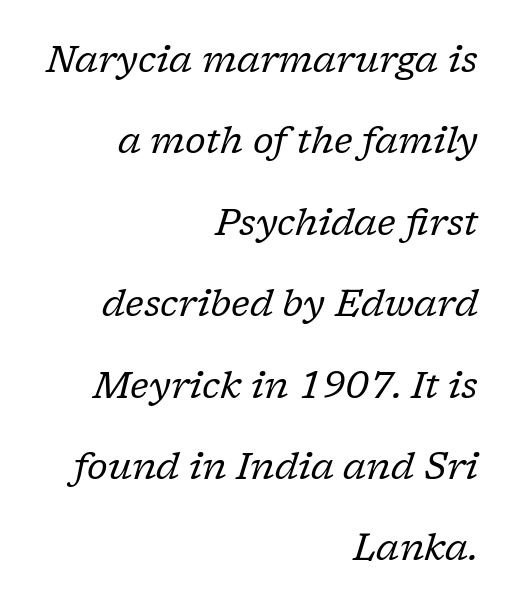
Nobody touched the tracking dial on this one. A typesetter would label this face a serif. Just letters on the line, the space beneath them empty. These lines are rendered in a variable-pitch font.
